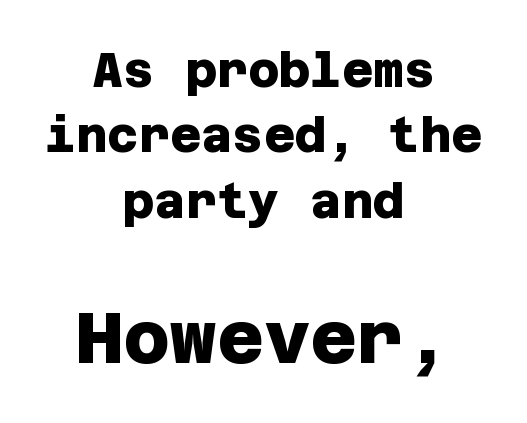
The image shows 72 px heavy sans-serif type; set centered, normal line spacing (1.36x), normal letter spacing, not underlined; the second (bottom) block is 1.5x larger; low stroke contrast and a large x-height.
